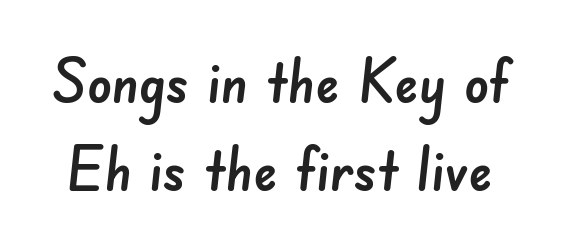
The image shows 61 px sans-serif type; set normal line spacing (1.44x), normal letter spacing, not underlined; low stroke contrast and a small x-height.
